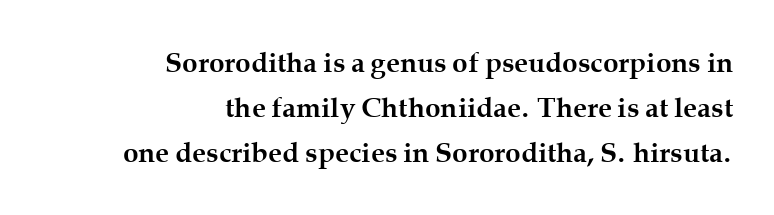
Q: Is the text bold? A: Yes.
Q: Is the text italic (slanted)? A: No, it is upright.
Q: Is the typeface a serif or a sans-serif typeface? A: Serif.
Q: Is the text underlined? A: No.
Q: How is the paragraph aligned? A: Right-aligned.
Q: Is the spacing between letters normal or unusually wide? A: Normal.
Q: Is the spacing between lines tight, normal or loose? A: Normal.
Q: Width (condensed, normal, or wide)? A: Normal.
Q: Stroke contrast? A: Medium.
Q: x-height? A: Medium.
Q: Monospaced? A: No.
